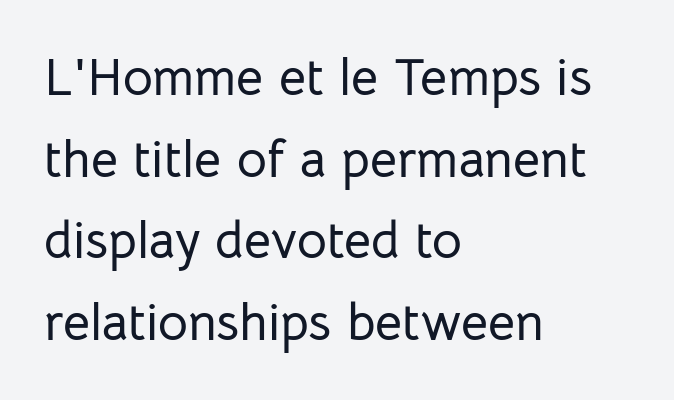
Letters rest on an invisible, unmarked baseline. Rows of type keep a routine distance in the vertical direction. A sans-serif font was chosen for this passage. Note the varied advance widths — an 'i' is clearly narrower than an 'm'. The gaps between neighbouring characters are ordinary and unremarkable. This rendering uses left alignment, leaving the right contour irregular.
